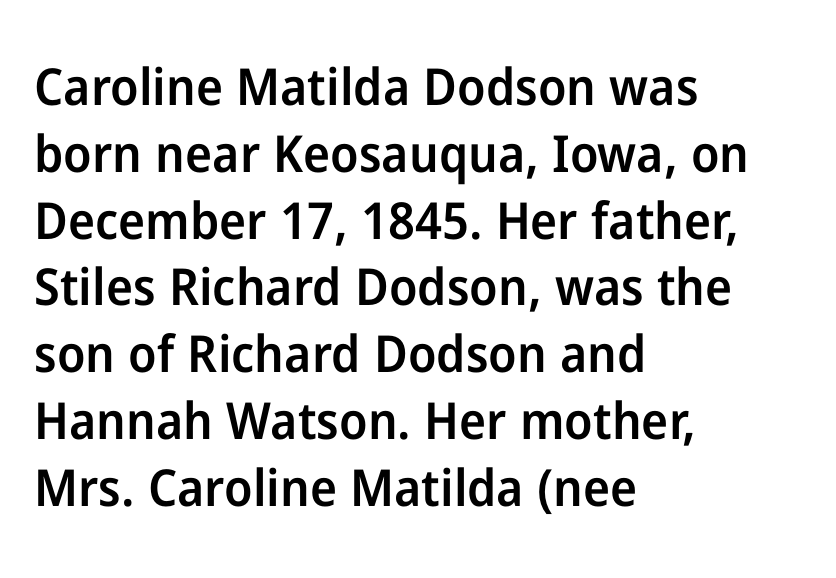
{"serif": "no", "italic": "no", "bold": "semi", "weight": "semibold", "width": "normal", "stroke_contrast": "low", "x_height": "medium", "monospaced": "no", "underline": "no", "align": "left", "line_spacing": "normal", "line_spacing_ratio": 1.31, "letter_spacing": "normal", "letter_spacing_em": 0.0, "glyph_px": 51}
